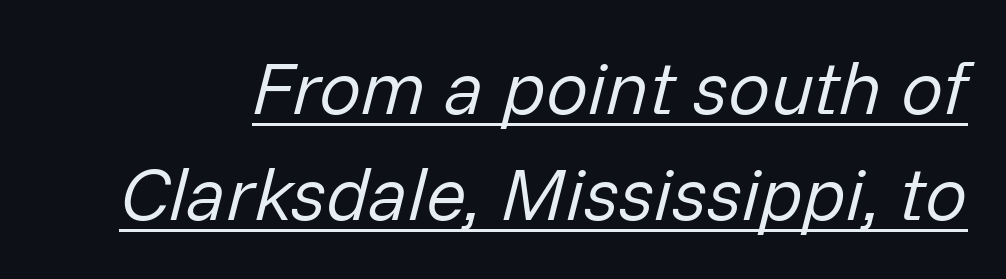
{"italic": "yes", "lean": "right", "slant_degrees": 14, "bold": "no", "weight": "regular", "width": "normal", "stroke_contrast": "low", "x_height": "medium", "monospaced": "no", "underline": "yes", "line_spacing": "normal", "line_spacing_ratio": 1.42, "letter_spacing": "normal", "letter_spacing_em": 0.0, "glyph_px": 75}
